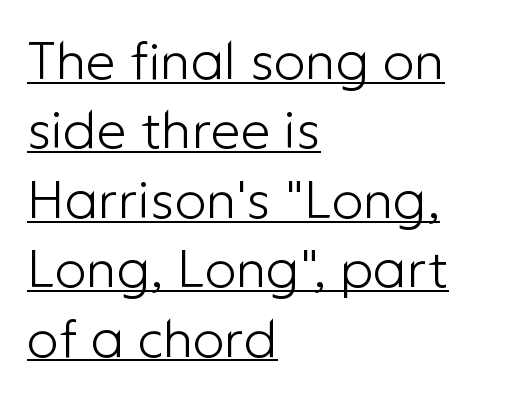
Q: Is the text bold? A: No.
Q: Is the text italic (slanted)? A: No, it is upright.
Q: Is the typeface a serif or a sans-serif typeface? A: Sans-serif.
Q: Is the text underlined? A: Yes.
Q: How is the paragraph aligned? A: Left-aligned.
Q: Is the spacing between letters normal or unusually wide? A: Normal.
Q: Is the spacing between lines tight, normal or loose? A: Normal.
Q: Width (condensed, normal, or wide)? A: Normal.
Q: Stroke contrast? A: Low.
Q: x-height? A: Medium.
Q: Monospaced? A: No.
